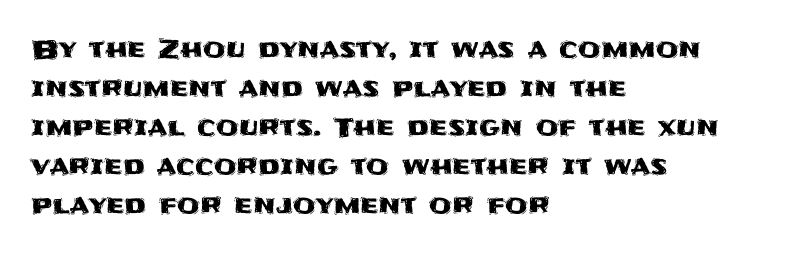
The image shows 26 px text type, upright; set left-aligned, normal line spacing (1.5x), normal letter spacing, not underlined.
